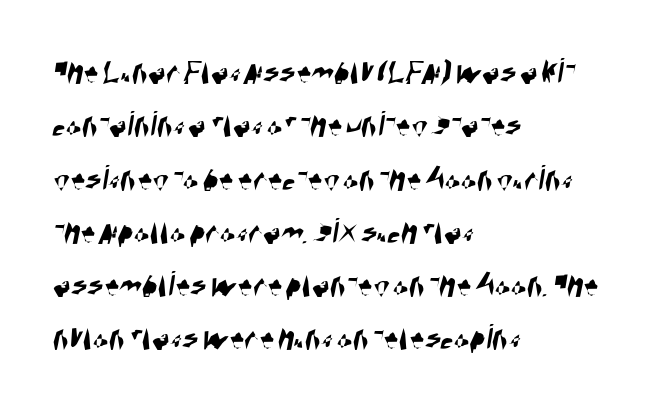
Check where the strokes stop: nothing finishes them off — pure sans. Default kerning and tracking; the words read as compact shapes. In CSS terms this would be text-align: left. This sample has the flowing, uneven cadence of proportional lettering. Successive baselines arrive at the customary interval. The words here are not underlined.
